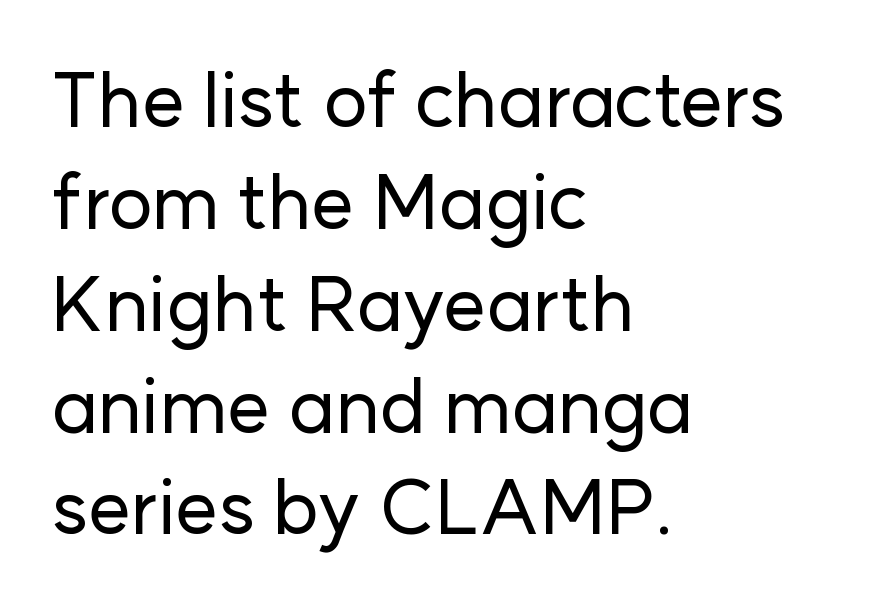
The image shows 76 px sans-serif type, upright; set left-aligned, normal line spacing (1.34x), normal letter spacing, not underlined; low stroke contrast and a medium x-height.
